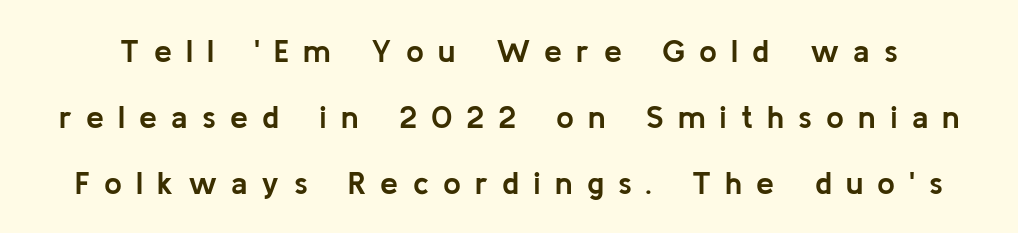
{"serif": "no", "italic": "no", "bold": "yes", "weight": "semibold", "width": "normal", "stroke_contrast": "low", "x_height": "medium", "monospaced": "no", "underline": "no", "line_spacing": "loose", "line_spacing_ratio": 2.06, "letter_spacing": "wide", "letter_spacing_em": 0.44, "glyph_px": 32}
